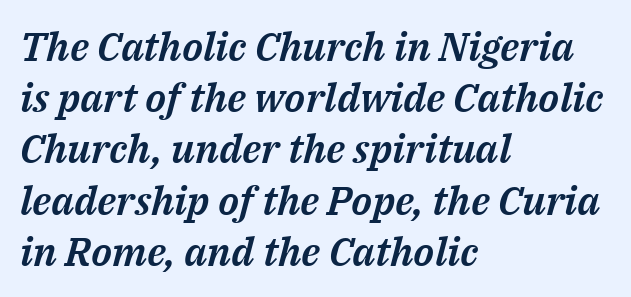
The image shows 40 px text type, italic (leaning right); set left-aligned, normal line spacing (1.28x), normal letter spacing, not underlined; medium stroke contrast and a medium x-height.
